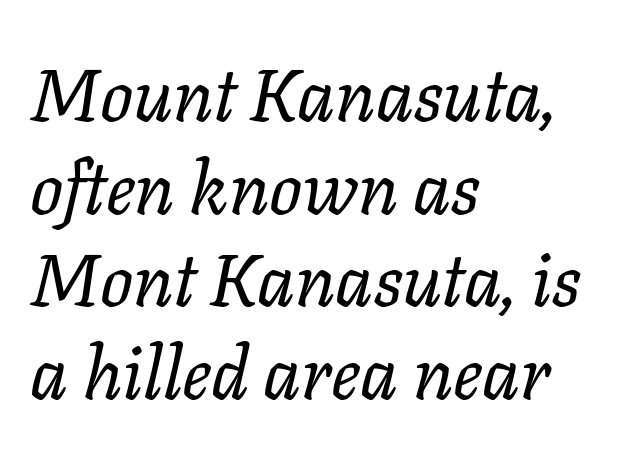
{"italic": "yes", "lean": "right", "slant_degrees": 11, "bold": "no", "weight": "regular", "width": "normal", "stroke_contrast": "low", "x_height": "medium", "monospaced": "no", "underline": "no", "align": "left", "line_spacing": "normal", "line_spacing_ratio": 1.27, "letter_spacing": "normal", "letter_spacing_em": 0.0, "glyph_px": 73}
